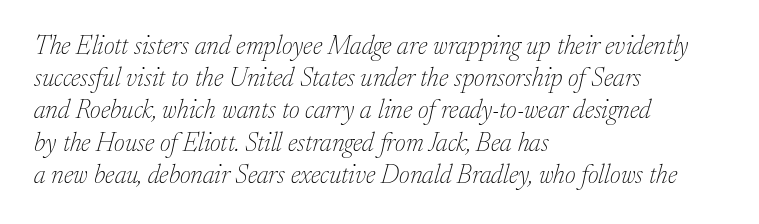
{"italic": "yes", "lean": "right", "slant_degrees": 17, "bold": "no", "underline": "no", "align": "left", "line_spacing_ratio": 1.24, "letter_spacing": "normal", "letter_spacing_em": 0.0, "glyph_px": 26}
